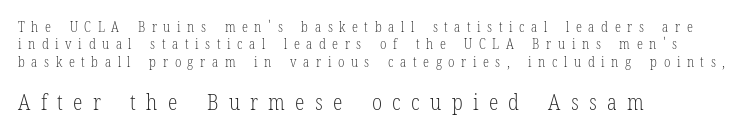
This sample uses an upright cut, with every glyph sitting square on the baseline. Underlining? Definitely not there. The strokes are not fattened; the text isn't bold. The letterforms stand isolated, each surrounded by extra space.
